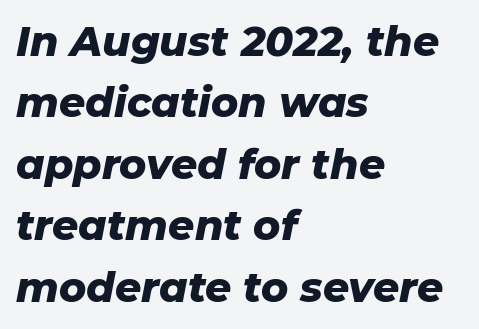
{"italic": "yes", "lean": "right", "slant_degrees": 11, "bold": "yes", "weight": "heavy", "width": "normal", "stroke_contrast": "low", "x_height": "medium", "monospaced": "no", "underline": "no", "align": "left", "line_spacing": "normal", "line_spacing_ratio": 1.5, "letter_spacing": "normal", "letter_spacing_em": 0.0, "glyph_px": 41}
